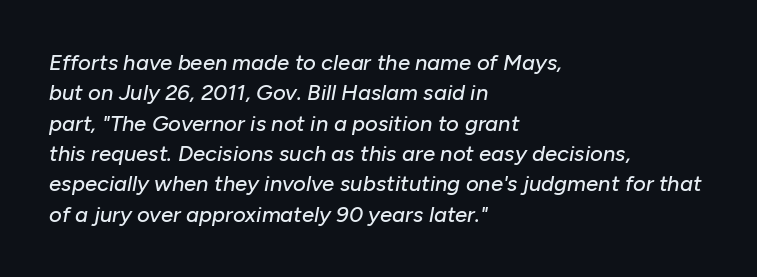
The image shows 22 px text type, italic (leaning right); set left-aligned, normal line spacing (1.38x), normal letter spacing, not underlined.
